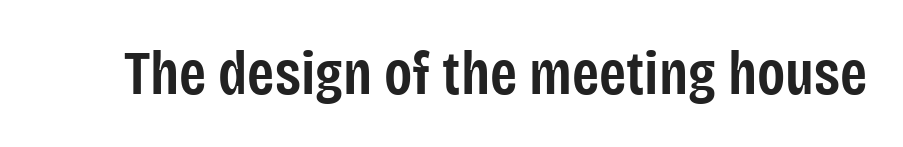
{"serif": "no", "italic": "no", "bold": "semi", "weight": "semibold", "width": "condensed", "stroke_contrast": "low", "x_height": "large", "monospaced": "no", "underline": "no", "letter_spacing": "normal", "letter_spacing_em": 0.0, "glyph_px": 62}
